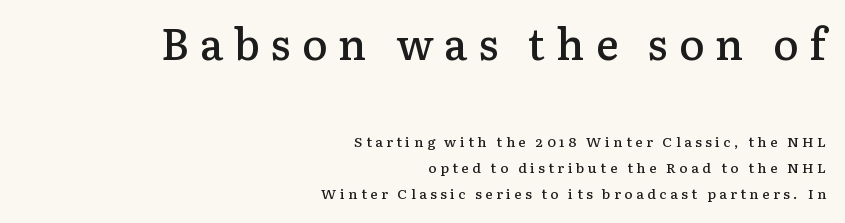
{"serif": "yes", "italic": "no", "bold": "semi", "weight": "semibold", "width": "normal", "stroke_contrast": "low", "x_height": "medium", "monospaced": "no", "underline": "no", "align": "right", "line_spacing_ratio": 1.86, "letter_spacing": "wide", "letter_spacing_em": 0.25, "larger_block": "first", "size_ratio": 3.07, "glyph_px": 43}
